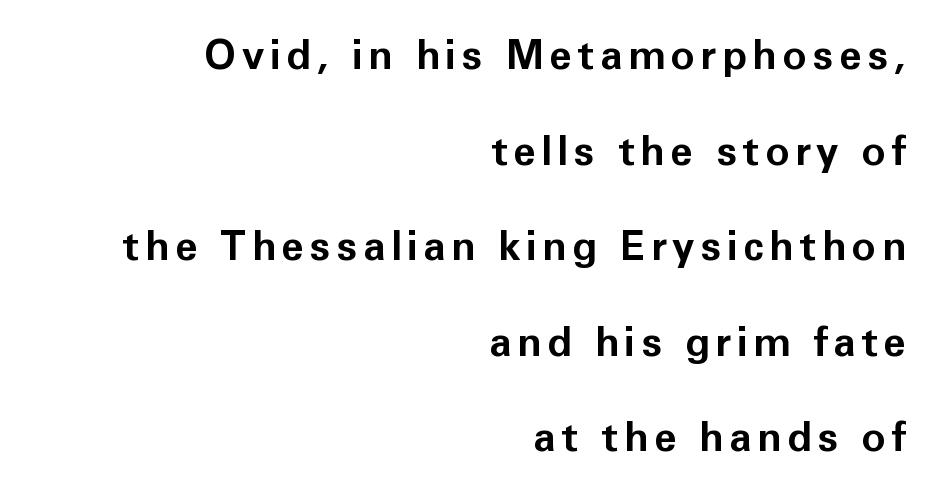
{"serif": "no", "italic": "no", "bold": "yes", "weight": "bold", "width": "normal", "stroke_contrast": "low", "x_height": "medium", "monospaced": "no", "underline": "no", "align": "right", "line_spacing": "loose", "line_spacing_ratio": 2.33, "glyph_px": 41}
